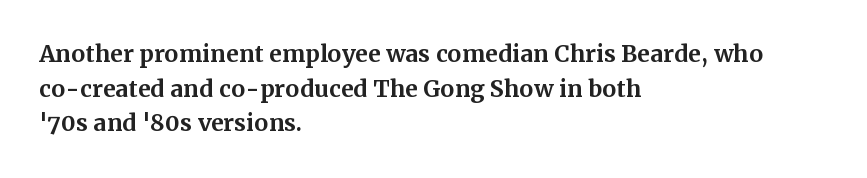
Every stem runs plumb, perpendicular to the baseline. The typesetting leans heavy: a genuine bold. Anything drawn beneath the words? Only blank space. The paragraph shown leans on its left margin. In terms of letterspacing, this is plain default setting. The space between consecutive lines is moderate.
